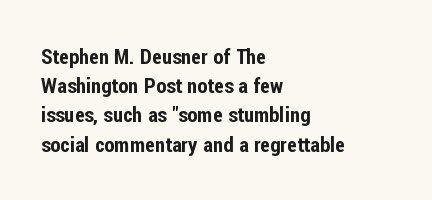
The image shows 21 px text type, upright; set left-aligned, normal line spacing (1.39x), normal letter spacing, not underlined.
